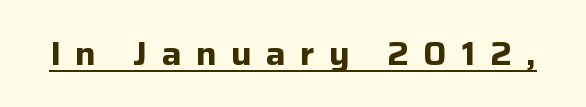
Q: Is the text bold? A: Yes.
Q: Is the text italic (slanted)? A: No, it is upright.
Q: Is the typeface a serif or a sans-serif typeface? A: Sans-serif.
Q: Is the text underlined? A: Yes.
Q: Is the spacing between letters normal or unusually wide? A: Unusually wide.
Q: Width (condensed, normal, or wide)? A: Normal.
Q: Stroke contrast? A: Low.
Q: x-height? A: Medium.
Q: Monospaced? A: No.
